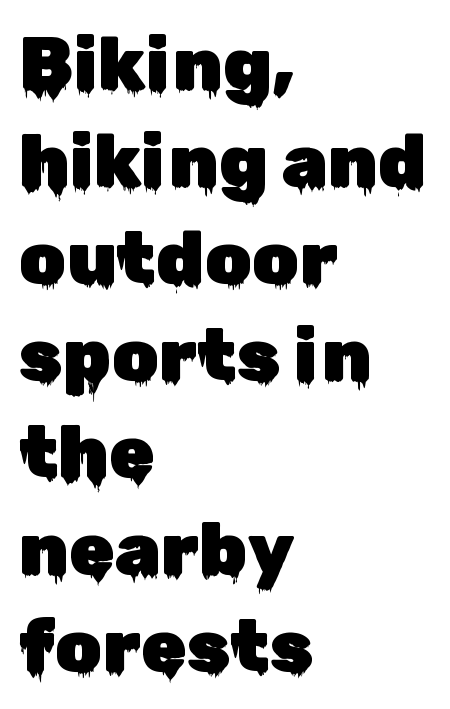
Think of a printed novel: that variable character pitch is what you see here. Reading down the block, your eye returns to a fixed left position each line. How are the letters spaced? Ordinarily, with no added tracking. Clear beneath every line of the passage. Students, observe: this is what conventionally led text looks like.
